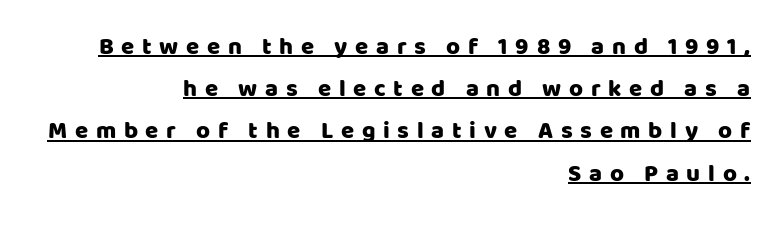
The image shows 24 px text type, upright; set right-aligned, line spacing 1.76x, unusually wide letter spacing (+0.32 em), underlined.
